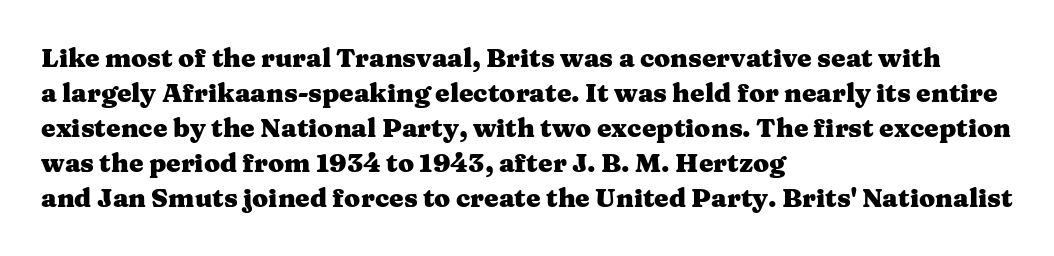
The image shows 26 px bold type, upright; set left-aligned, normal line spacing (1.35x), normal letter spacing, not underlined.
